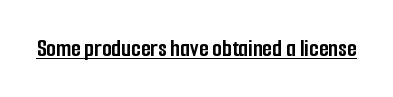
The image shows 25 px bold type, upright; set normal letter spacing, underlined.
